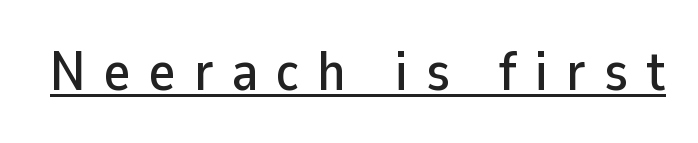
The image shows 56 px sans-serif type, upright; set unusually wide letter spacing (+0.32 em), underlined; low stroke contrast and a medium x-height.
